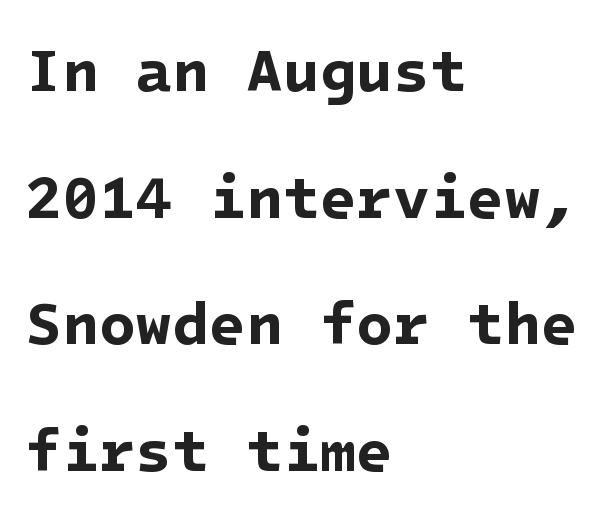
The image shows 60 px bold sans-serif type; set left-aligned, loose line spacing (2.11x), normal letter spacing, not underlined; low stroke contrast and a medium x-height.
